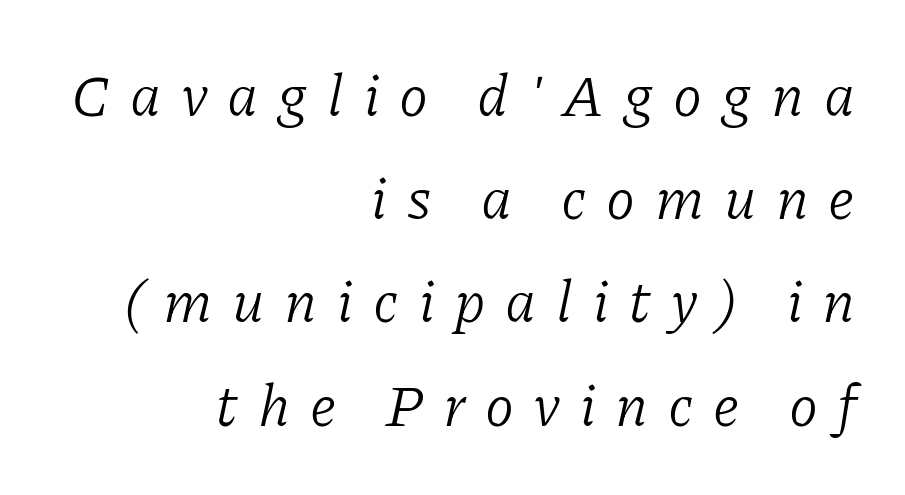
{"serif": "yes", "italic": "yes", "lean": "right", "slant_degrees": 11, "bold": "no", "weight": "light", "width": "normal", "stroke_contrast": "low", "x_height": "medium", "monospaced": "no", "underline": "no", "align": "right", "line_spacing_ratio": 1.75, "letter_spacing": "wide", "letter_spacing_em": 0.33, "glyph_px": 59}
